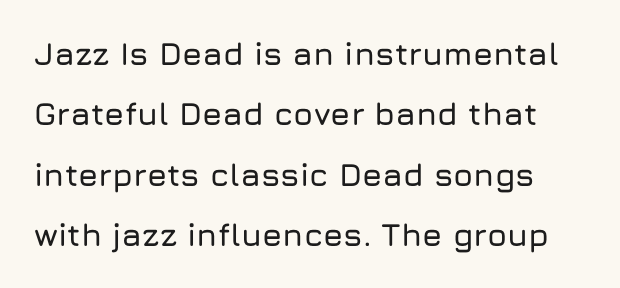
This sample has the flowing, uneven cadence of proportional lettering. A typesetter would call this zero additional tracking. The font family rendered here belongs to the sans-serif group. This sample uses an upright cut, with every glyph sitting square on the baseline. Nobody drew a line under any word here.
